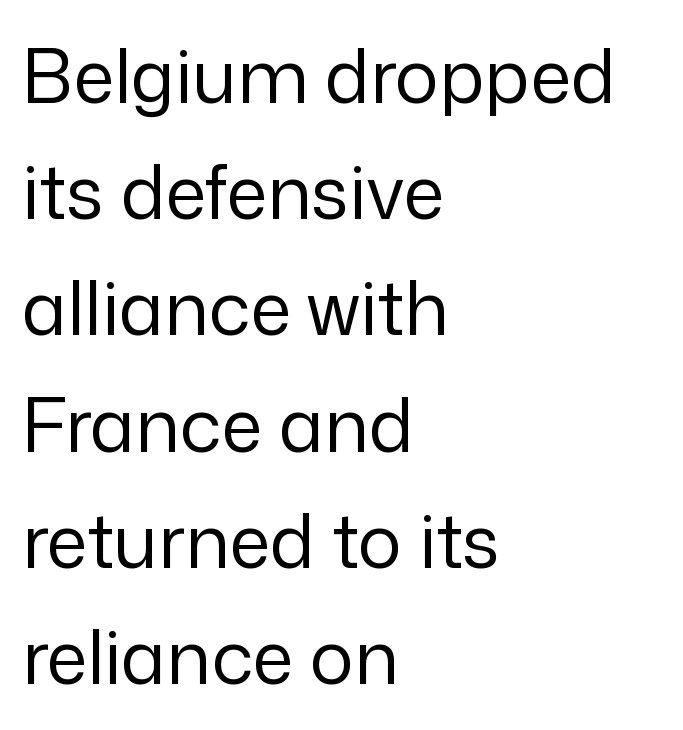
Q: Is the text bold? A: No.
Q: Is the text italic (slanted)? A: No, it is upright.
Q: Is the typeface a serif or a sans-serif typeface? A: Sans-serif.
Q: Is the text underlined? A: No.
Q: How is the paragraph aligned? A: Left-aligned.
Q: Is the spacing between letters normal or unusually wide? A: Normal.
Q: Is the spacing between lines tight, normal or loose? A: Normal.
Q: Width (condensed, normal, or wide)? A: Normal.
Q: Stroke contrast? A: Low.
Q: x-height? A: Medium.
Q: Monospaced? A: No.
